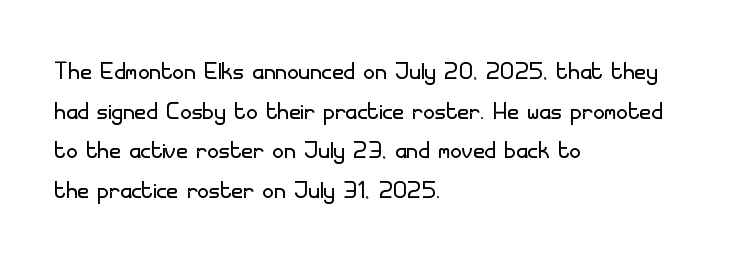
Q: Is the text bold? A: No.
Q: Is the text italic (slanted)? A: No, it is upright.
Q: Is the typeface a serif or a sans-serif typeface? A: Sans-serif.
Q: Is the text underlined? A: No.
Q: How is the paragraph aligned? A: Left-aligned.
Q: Is the spacing between letters normal or unusually wide? A: Normal.
Q: Width (condensed, normal, or wide)? A: Normal.
Q: Stroke contrast? A: Low.
Q: x-height? A: Small.
Q: Monospaced? A: No.
